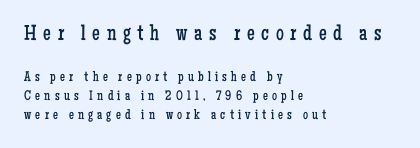
The designer gave the opening block more size than the closing block. You can tell it's not italic because the verticals are truly vertical. Decoration check: the copy has no underline. The rendering inserts visible extra space after every character. The typesetter chose a ragged-right arrangement here. Weight: regular or lighter.
